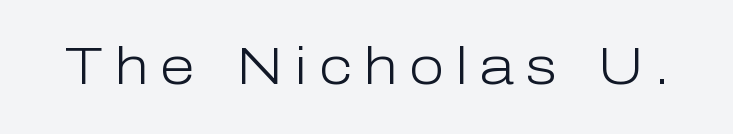
Think of a printed novel: that variable character pitch is what you see here. The rendering inserts visible extra space after every character. The typeface has the unassuming heft of standard copy or less. In terms of letterform style, serifs are entirely absent. The letters stand upright; this is a roman face.
